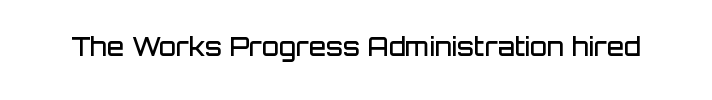
{"italic": "no", "bold": "semi", "underline": "no", "letter_spacing": "normal", "letter_spacing_em": 0.0, "glyph_px": 25}
